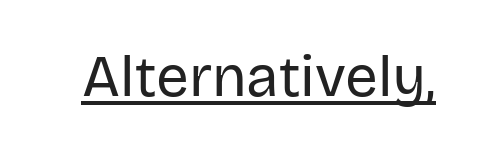
Q: Is the text bold? A: No.
Q: Is the text italic (slanted)? A: No, it is upright.
Q: Is the typeface a serif or a sans-serif typeface? A: Sans-serif.
Q: Is the text underlined? A: Yes.
Q: Is the spacing between letters normal or unusually wide? A: Normal.
Q: Width (condensed, normal, or wide)? A: Normal.
Q: Stroke contrast? A: Low.
Q: x-height? A: Large.
Q: Monospaced? A: No.
